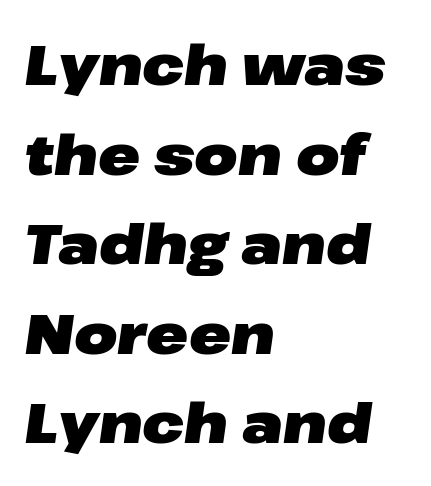
No extra tracking has been applied to these lines. The space beneath each line is pristine and unruled. Each line starts at the same left margin while the right side varies. Normally led — the rows are evenly, conventionally spaced. Its strokes are broad and dark, the hallmark of bold type.
